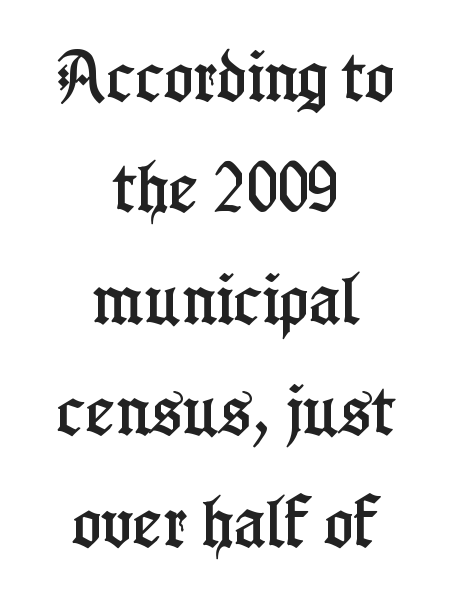
{"serif": "yes", "italic": "no", "width": "condensed", "stroke_contrast": "low", "x_height": "medium", "monospaced": "no", "underline": "no", "align": "center", "line_spacing": "loose", "line_spacing_ratio": 1.99, "letter_spacing": "normal", "letter_spacing_em": 0.0, "glyph_px": 56}
